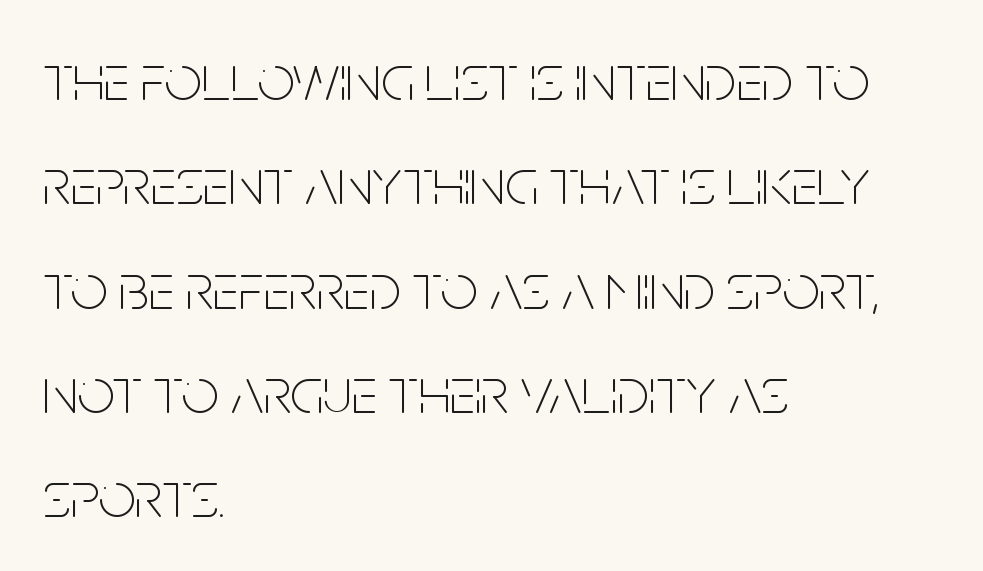
The image shows 66 px thin, condensed sans-serif type, upright; set left-aligned, normal line spacing (1.58x), normal letter spacing, not underlined; low stroke contrast and a large x-height.
